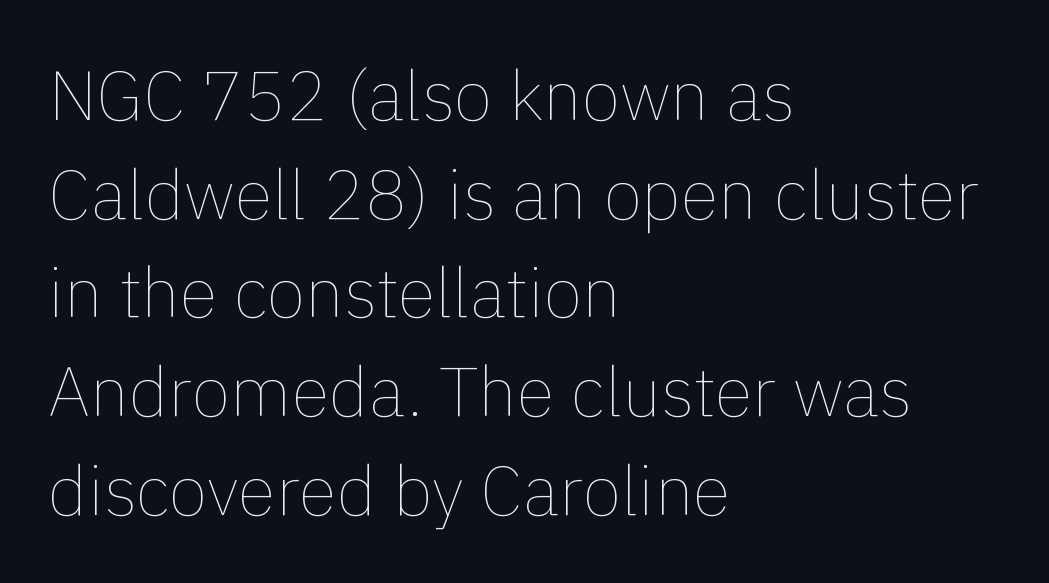
Just letters on the line, the space beneath them empty. A classic flush-left, rag-right setting is used for this passage. Caption: face not bold, strokes unweighted. How would I describe the line gaps? Plain and ordinary. Think of a printed novel: that variable character pitch is what you see here.
